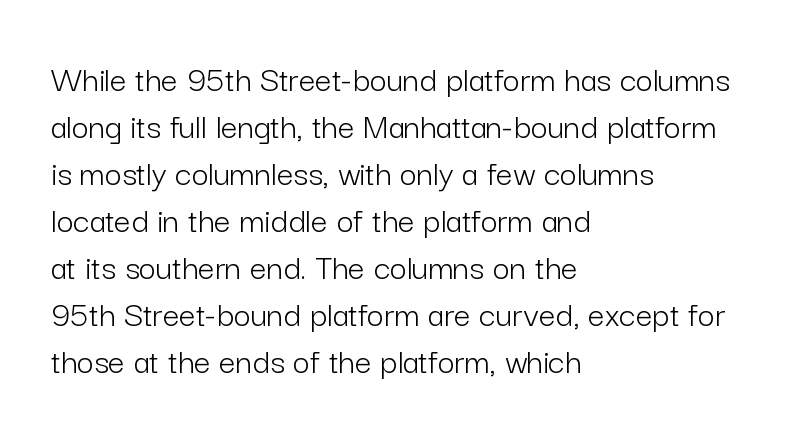
Q: Is the text bold? A: No.
Q: Is the text italic (slanted)? A: No, it is upright.
Q: Is the typeface a serif or a sans-serif typeface? A: Sans-serif.
Q: Is the text underlined? A: No.
Q: How is the paragraph aligned? A: Left-aligned.
Q: Is the spacing between letters normal or unusually wide? A: Normal.
Q: Is the spacing between lines tight, normal or loose? A: Normal.
Q: Width (condensed, normal, or wide)? A: Normal.
Q: Stroke contrast? A: Low.
Q: x-height? A: Medium.
Q: Monospaced? A: No.
